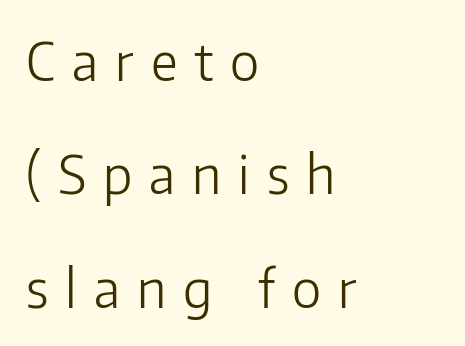
No extra ink here — the face is not bold. The area under the type is left untouched. Horizontal bands of white between lines are thick stripes. The lettering stays uniformly vertical, giving the passage a roman look. Layout note: lines flush left. Students, note that the glyphs here are deliberately spaced far apart.
